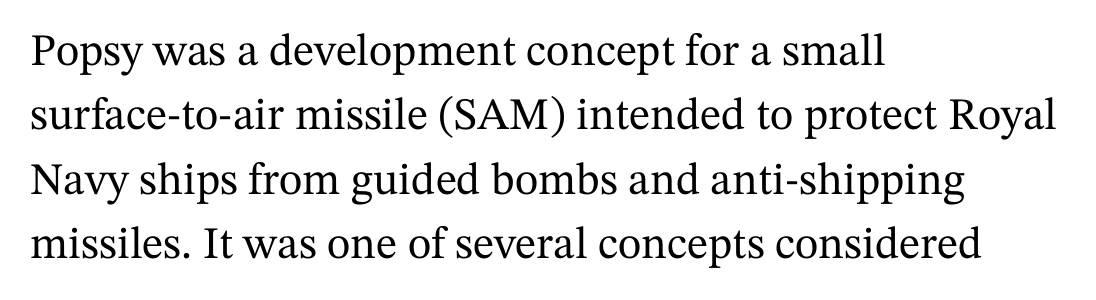
Q: Is the text italic (slanted)? A: No, it is upright.
Q: Is the typeface a serif or a sans-serif typeface? A: Serif.
Q: Is the text underlined? A: No.
Q: How is the paragraph aligned? A: Left-aligned.
Q: Is the spacing between letters normal or unusually wide? A: Normal.
Q: Is the spacing between lines tight, normal or loose? A: Normal.
Q: Width (condensed, normal, or wide)? A: Normal.
Q: Stroke contrast? A: Medium.
Q: x-height? A: Medium.
Q: Monospaced? A: No.
